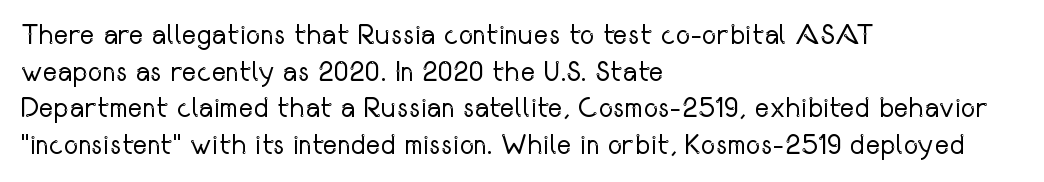
All the whitespace from short lines collects on the right. You can tell from the bare stems that sans-serif type was used. Do the characters align in a grid? No, the font is proportional. Nothing heavy about these letters — not bold at all. Descenders hang freely into open space. In terms of leading, this rendering sits right in the middle.
